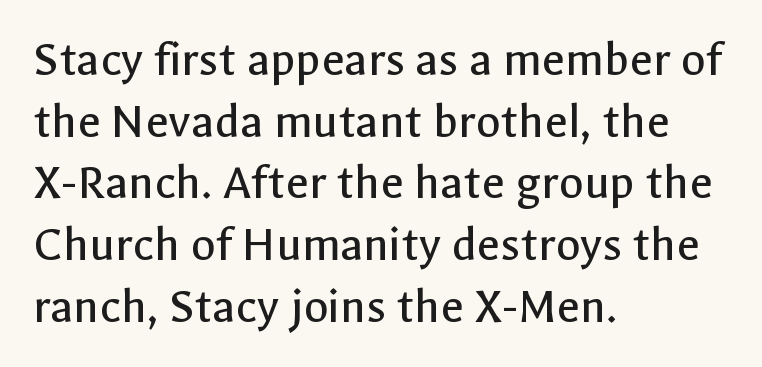
{"serif": "no", "italic": "no", "bold": "no", "weight": "regular", "width": "normal", "x_height": "medium", "monospaced": "no", "underline": "no", "align": "left", "line_spacing_ratio": 1.21, "letter_spacing": "normal", "letter_spacing_em": 0.0, "glyph_px": 51}
